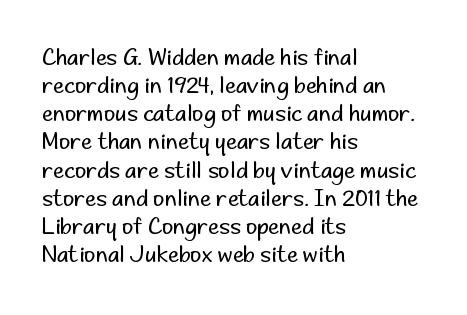
The image shows 22 px text type, upright; set left-aligned, normal line spacing (1.28x), normal letter spacing, not underlined.
